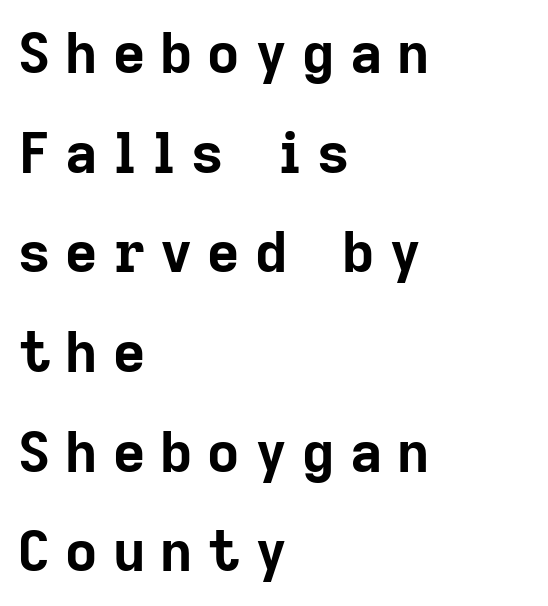
The image shows 56 px bold sans-serif type, upright; set left-aligned, line spacing 1.78x, unusually wide letter spacing (+0.27 em), not underlined; low stroke contrast and a medium x-height.
